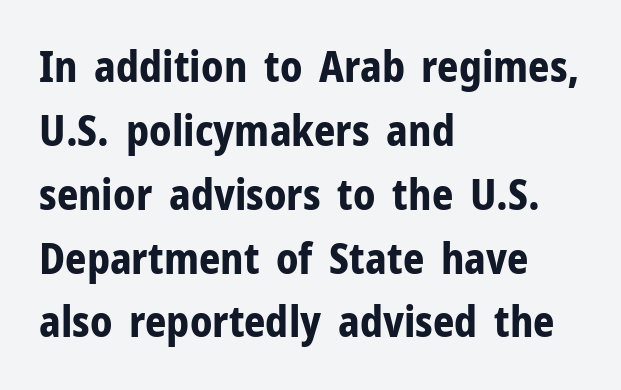
The image shows 42 px bold sans-serif type, upright; set left-aligned, normal line spacing (1.52x), normal letter spacing, not underlined; low stroke contrast and a medium x-height.
